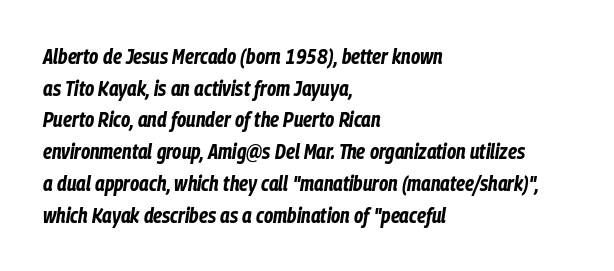
Horizontal bands of white between lines are of average thickness. Any mark beneath the type? The region is blank. These lines keep a tight, regular rhythm from letter to letter. Heavy, bold letterforms. The typesetter chose a ragged-right arrangement here. The specimen reads as italic at a glance.
